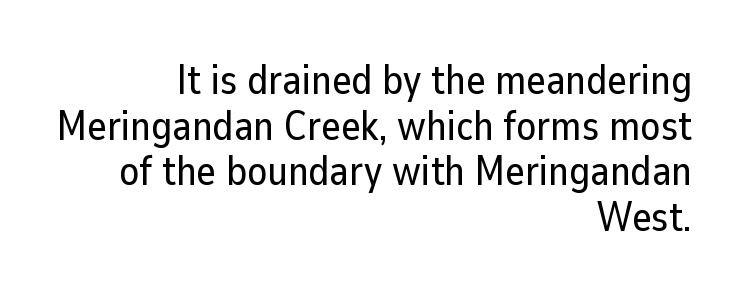
The image shows 41 px sans-serif type, upright; set right-aligned, tight line spacing (1.11x), normal letter spacing, not underlined; low stroke contrast and a medium x-height.
